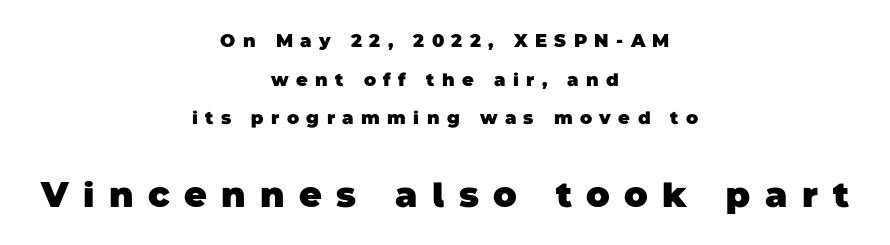
{"serif": "no", "bold": "yes", "weight": "heavy", "width": "normal", "stroke_contrast": "low", "x_height": "large", "monospaced": "no", "underline": "no", "align": "center", "line_spacing": "loose", "line_spacing_ratio": 2.14, "letter_spacing": "wide", "letter_spacing_em": 0.41, "larger_block": "second", "size_ratio": 1.94, "glyph_px": 35}
